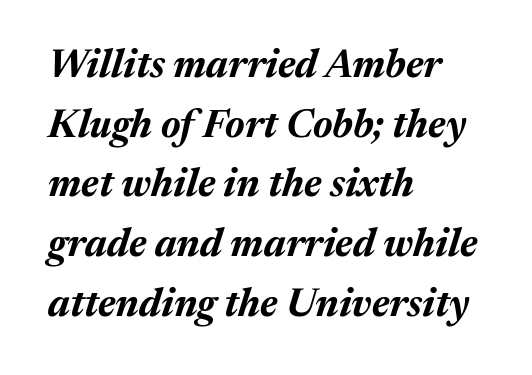
Q: Is the text bold? A: Yes.
Q: Is the text italic (slanted)? A: Yes, it leans right by about 17 degrees.
Q: Is the text underlined? A: No.
Q: How is the paragraph aligned? A: Left-aligned.
Q: Is the spacing between letters normal or unusually wide? A: Normal.
Q: Is the spacing between lines tight, normal or loose? A: Normal.
Q: Width (condensed, normal, or wide)? A: Normal.
Q: Stroke contrast? A: Medium.
Q: x-height? A: Medium.
Q: Monospaced? A: No.
